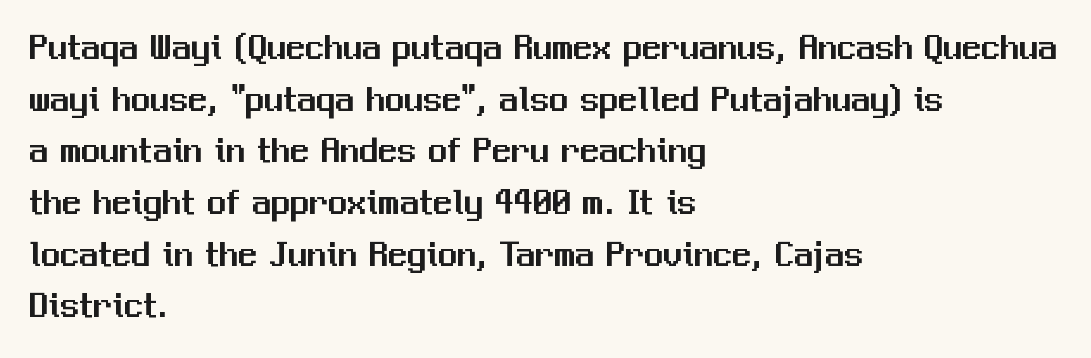
Grotesque or geometric, the face here clearly has no serifs. The baseline area is clear. Every character sits straight up, as roman type does. Regarding leading, the lines here are spaced in the standard way. Words appear dense and cohesive because spacing is normal.
